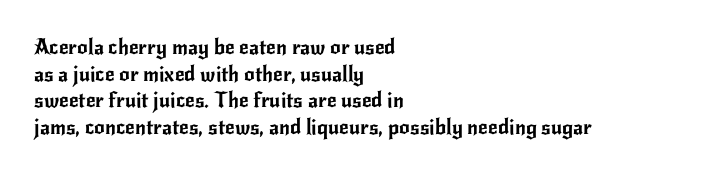
The image shows 21 px text type, upright; set left-aligned, normal line spacing (1.27x), normal letter spacing, not underlined.
